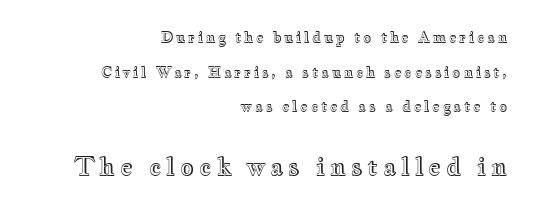
Right-aligned paragraph, ragged on the left. Short note: letters widely spaced. The typography opts for an upright posture over an oblique one. Each new line begins a long way beneath the previous one. Has an underline been added? It has not. Size contrast runs from small at the top to large at the bottom.
